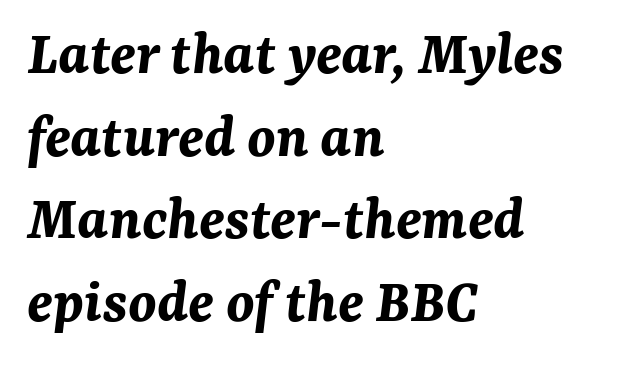
The image shows 63 px bold type, italic (leaning right); set left-aligned, normal line spacing (1.31x), normal letter spacing, not underlined; medium stroke contrast and a medium x-height.
